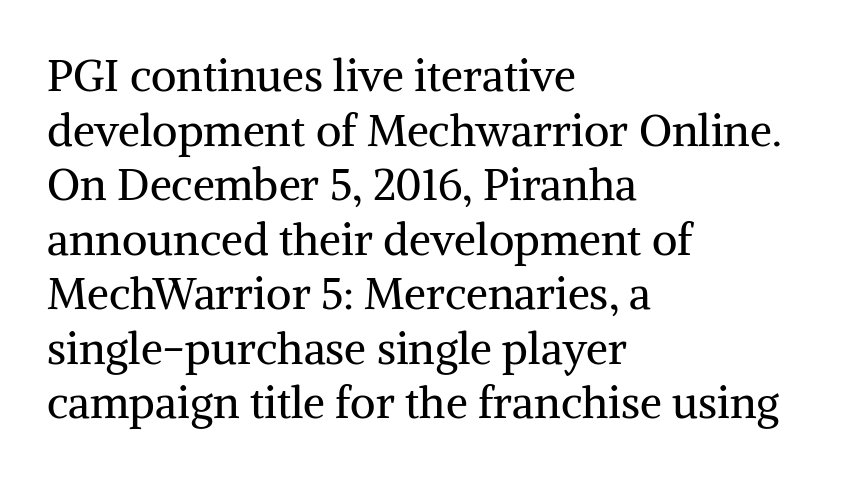
{"serif": "yes", "italic": "no", "bold": "no", "weight": "regular", "width": "normal", "stroke_contrast": "medium", "x_height": "medium", "monospaced": "no", "underline": "no", "align": "left", "line_spacing_ratio": 1.24, "letter_spacing": "normal", "letter_spacing_em": 0.0, "glyph_px": 44}
